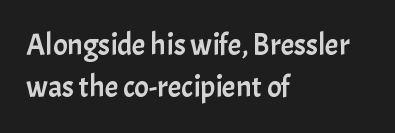
{"serif": "no", "italic": "no", "width": "normal", "stroke_contrast": "low", "x_height": "medium", "monospaced": "no", "underline": "no", "align": "left", "line_spacing": "normal", "line_spacing_ratio": 1.4, "letter_spacing": "normal", "letter_spacing_em": 0.0, "glyph_px": 30}
